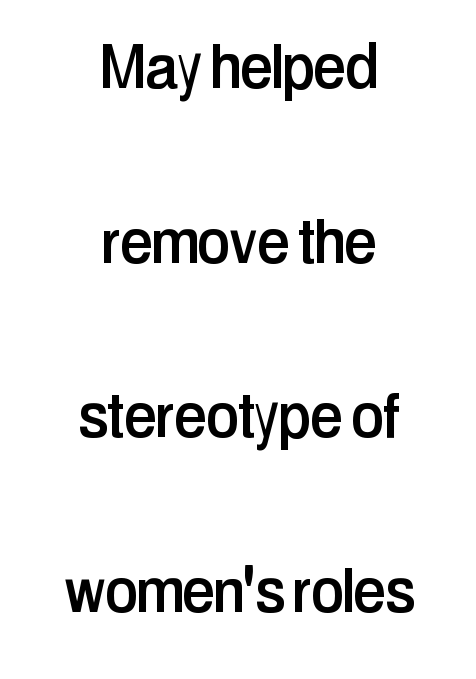
{"serif": "no", "italic": "no", "width": "condensed", "stroke_contrast": "low", "x_height": "medium", "monospaced": "no", "underline": "no", "align": "center", "line_spacing": "loose", "line_spacing_ratio": 2.36, "letter_spacing": "normal", "letter_spacing_em": 0.0, "glyph_px": 74}
